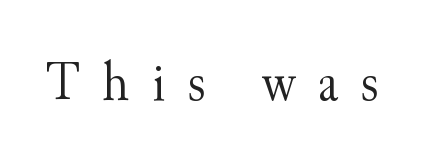
Q: Is the text bold? A: No.
Q: Is the text italic (slanted)? A: No, it is upright.
Q: Is the typeface a serif or a sans-serif typeface? A: Serif.
Q: Is the text underlined? A: No.
Q: Is the spacing between letters normal or unusually wide? A: Unusually wide.
Q: Width (condensed, normal, or wide)? A: Normal.
Q: Stroke contrast? A: Medium.
Q: x-height? A: Small.
Q: Monospaced? A: No.
